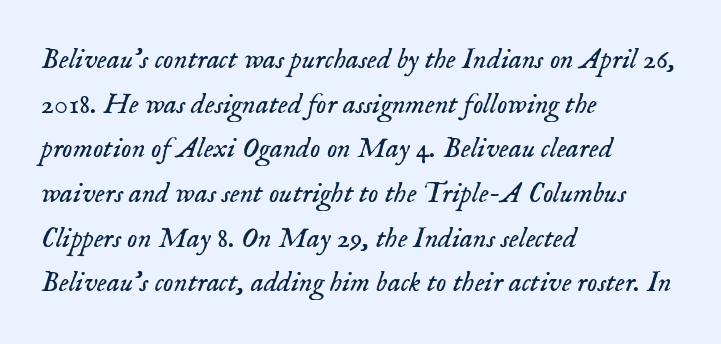
The ragged edge is on the right, which tells us the setting is flush left. Bare-footed words on every line. Students, note that the glyphs here touch the page at normal intervals. The passage shown leans; its letterforms are oblique. A serif font was chosen for this passage.
